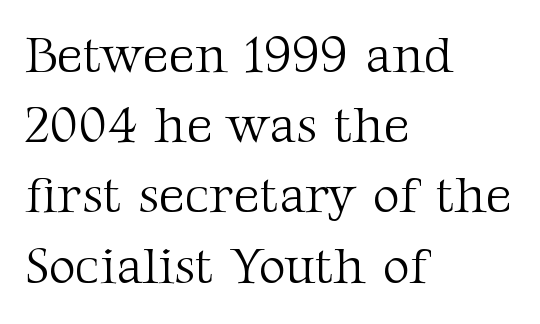
{"serif": "yes", "italic": "no", "bold": "no", "weight": "light", "width": "normal", "stroke_contrast": "medium", "x_height": "medium", "monospaced": "no", "underline": "no", "align": "left", "line_spacing": "normal", "line_spacing_ratio": 1.35, "letter_spacing": "normal", "letter_spacing_em": 0.0, "glyph_px": 52}
